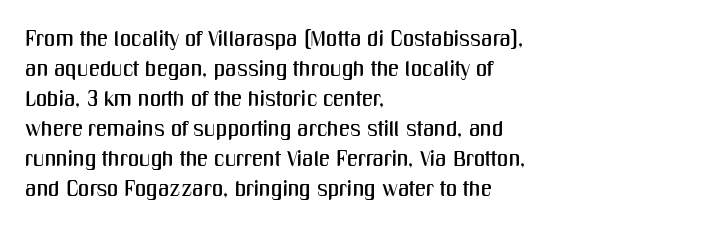
Q: Is the text italic (slanted)? A: No, it is upright.
Q: Is the text underlined? A: No.
Q: How is the paragraph aligned? A: Left-aligned.
Q: Is the spacing between letters normal or unusually wide? A: Normal.
Q: Is the spacing between lines tight, normal or loose? A: Normal.
